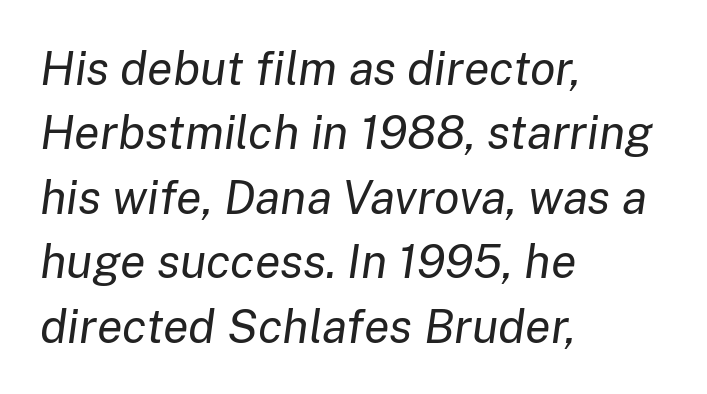
{"italic": "yes", "lean": "right", "slant_degrees": 8, "bold": "no", "weight": "regular", "width": "normal", "stroke_contrast": "low", "x_height": "medium", "monospaced": "no", "underline": "no", "align": "left", "line_spacing": "normal", "line_spacing_ratio": 1.37, "letter_spacing": "normal", "letter_spacing_em": 0.0, "glyph_px": 47}
